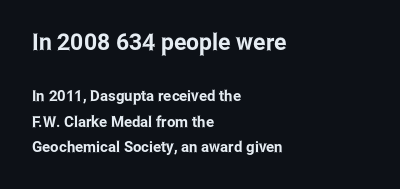
{"italic": "no", "underline": "no", "align": "left", "line_spacing": "normal", "line_spacing_ratio": 1.7, "letter_spacing": "normal", "letter_spacing_em": 0.0, "larger_block": "first", "size_ratio": 1.53, "glyph_px": 23}
